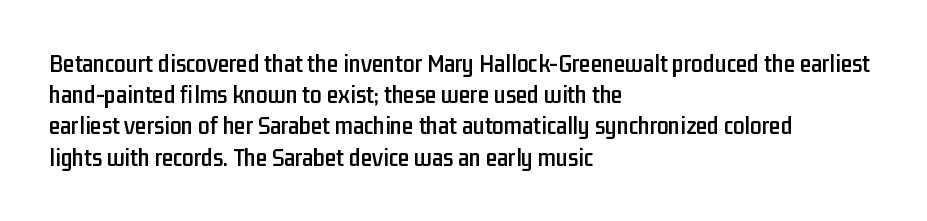
The image shows 26 px text type, upright; set left-aligned, line spacing 1.2x, normal letter spacing, not underlined.
